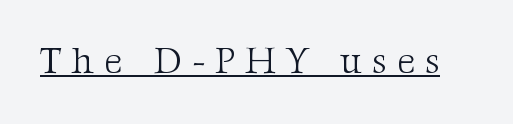
Looks like regular typesetting: each glyph gets only the width it needs. Weight: in the light-to-regular range. The tracking jumps out immediately: characters are airy and widely separated. Old-style or modern, the face here clearly has serifs. In terms of posture, this sample is upright.
